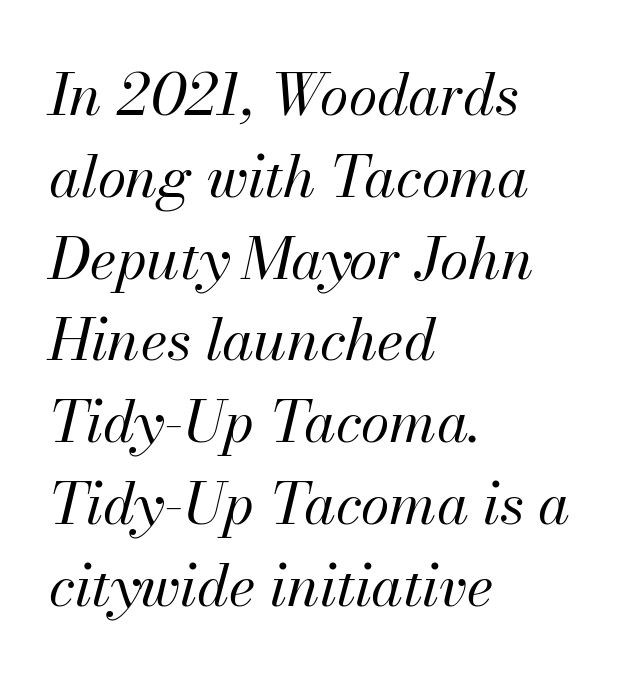
Q: Is the text bold? A: No.
Q: Is the text italic (slanted)? A: Yes, it leans right by about 13 degrees.
Q: Is the text underlined? A: No.
Q: How is the paragraph aligned? A: Left-aligned.
Q: Is the spacing between letters normal or unusually wide? A: Normal.
Q: Is the spacing between lines tight, normal or loose? A: Normal.
Q: Width (condensed, normal, or wide)? A: Normal.
Q: Stroke contrast? A: Medium.
Q: x-height? A: Small.
Q: Monospaced? A: No.
